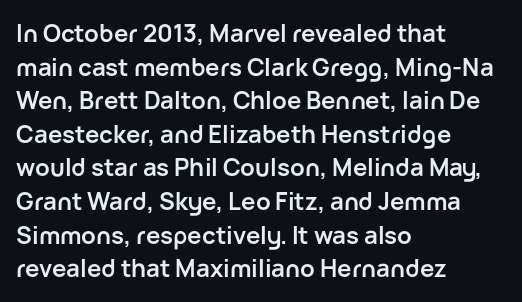
Q: Is the text bold? A: Yes.
Q: Is the text italic (slanted)? A: No, it is upright.
Q: Is the text underlined? A: No.
Q: How is the paragraph aligned? A: Left-aligned.
Q: Is the spacing between letters normal or unusually wide? A: Normal.
Q: Is the spacing between lines tight, normal or loose? A: Normal.
